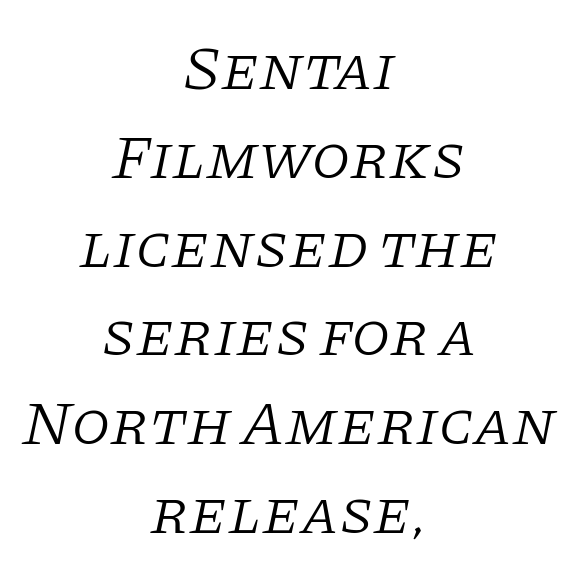
Q: Is the text bold? A: No.
Q: Is the text italic (slanted)? A: Yes, it leans right by about 11 degrees.
Q: Is the typeface a serif or a sans-serif typeface? A: Serif.
Q: Is the text underlined? A: No.
Q: How is the paragraph aligned? A: Centered.
Q: Is the spacing between letters normal or unusually wide? A: Normal.
Q: Is the spacing between lines tight, normal or loose? A: Normal.
Q: Width (condensed, normal, or wide)? A: Normal.
Q: Stroke contrast? A: Low.
Q: x-height? A: Large.
Q: Monospaced? A: No.
